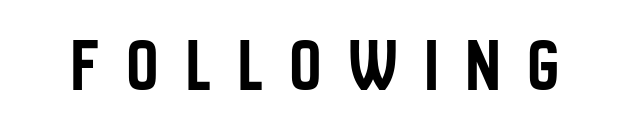
{"serif": "no", "italic": "no", "width": "condensed", "stroke_contrast": "low", "x_height": "large", "monospaced": "no", "underline": "no", "letter_spacing": "wide", "letter_spacing_em": 0.36, "glyph_px": 77}
